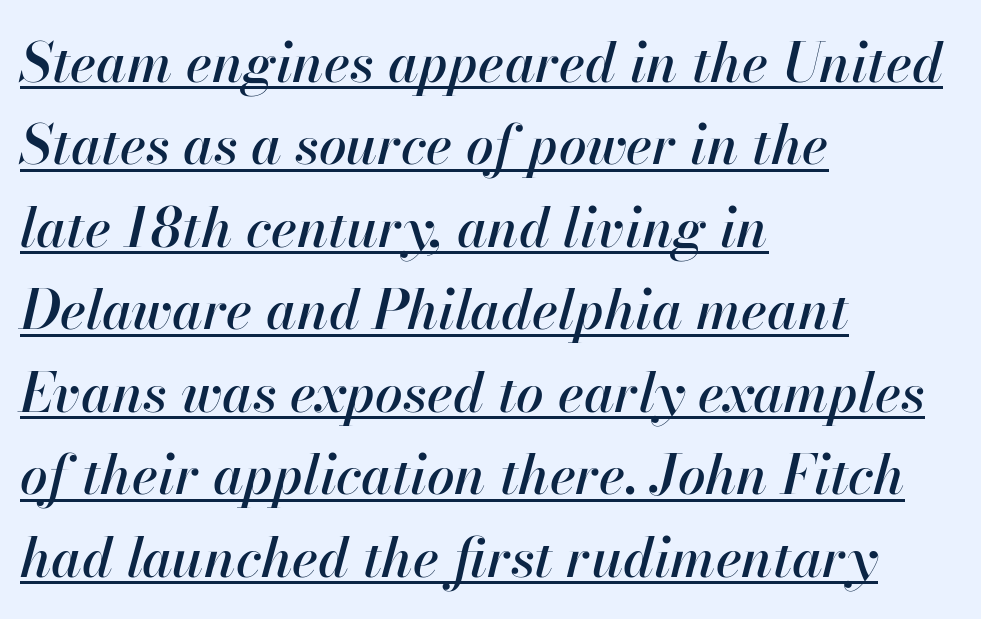
Rendered with sloped, italic letterforms. Is there much room between lines? A standard amount, neither cramped nor airy. You could not count columns in this text — the font is proportionally spaced. These lines keep a tight, regular rhythm from letter to letter.
